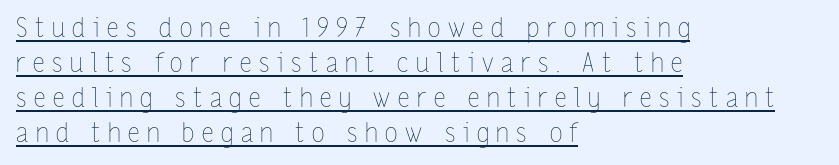
Rows of type keep a routine distance in the vertical direction. In terms of posture, this sample is upright. Short note: letters widely spaced. These glyphs show unthickened strokes, regular width or finer.
